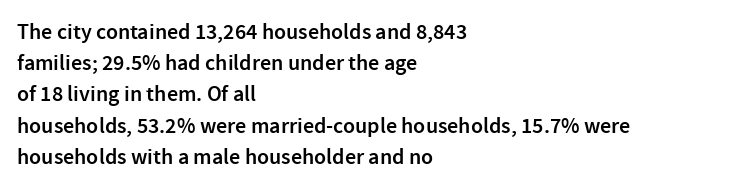
This is moderately heavy type, rendered in semibold. No extra tracking has been applied to these lines. Alignment: flush left. Leading matches the norm, producing a regular column.
